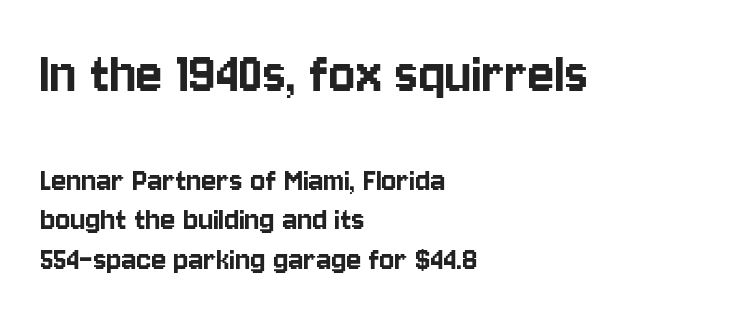
{"serif": "no", "italic": "no", "width": "condensed", "stroke_contrast": "low", "x_height": "large", "monospaced": "no", "underline": "no", "align": "left", "line_spacing": "tight", "line_spacing_ratio": 1.13, "letter_spacing": "normal", "letter_spacing_em": 0.0, "larger_block": "first", "size_ratio": 1.77, "glyph_px": 62}
